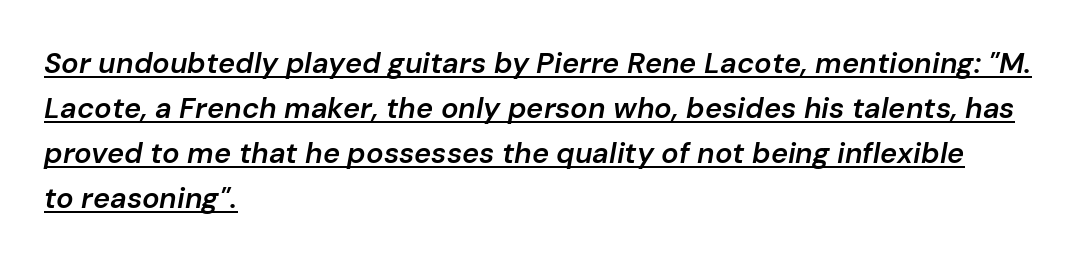
Q: Is the text bold? A: Semi-bold.
Q: Is the text italic (slanted)? A: Yes, it leans right by about 10 degrees.
Q: Is the text underlined? A: Yes.
Q: How is the paragraph aligned? A: Left-aligned.
Q: Is the spacing between letters normal or unusually wide? A: Normal.
Q: Is the spacing between lines tight, normal or loose? A: Normal.
Q: Width (condensed, normal, or wide)? A: Normal.
Q: Stroke contrast? A: Low.
Q: x-height? A: Medium.
Q: Monospaced? A: No.
